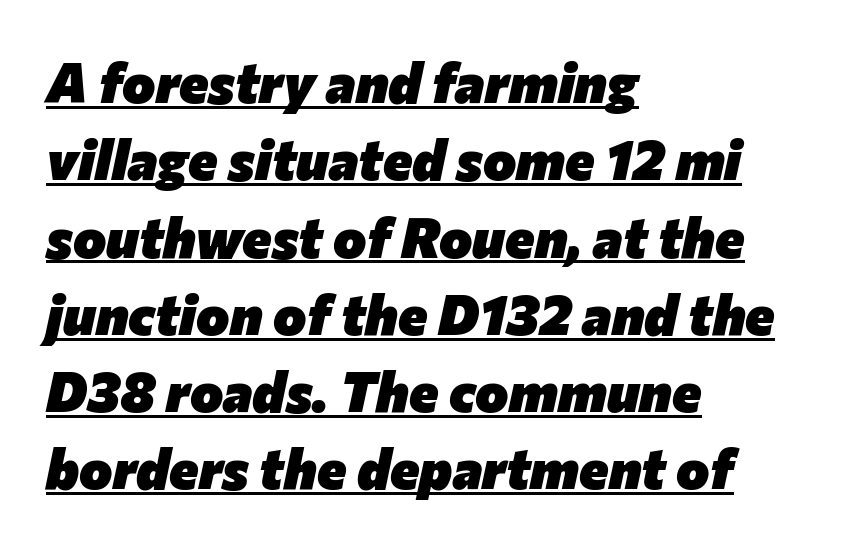
{"italic": "yes", "lean": "right", "slant_degrees": 12, "bold": "yes", "weight": "heavy", "width": "normal", "stroke_contrast": "low", "x_height": "medium", "monospaced": "no", "underline": "yes", "align": "left", "line_spacing": "normal", "line_spacing_ratio": 1.38, "letter_spacing": "normal", "letter_spacing_em": 0.0, "glyph_px": 56}
